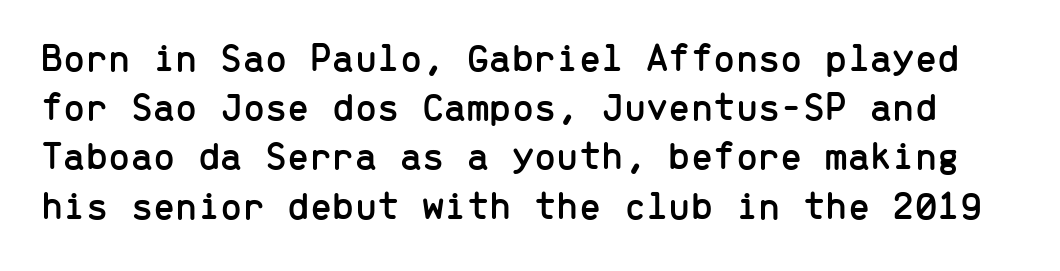
The image shows 40 px sans-serif type, upright, monospaced; set line spacing 1.23x, normal letter spacing, not underlined; low stroke contrast and a medium x-height.
